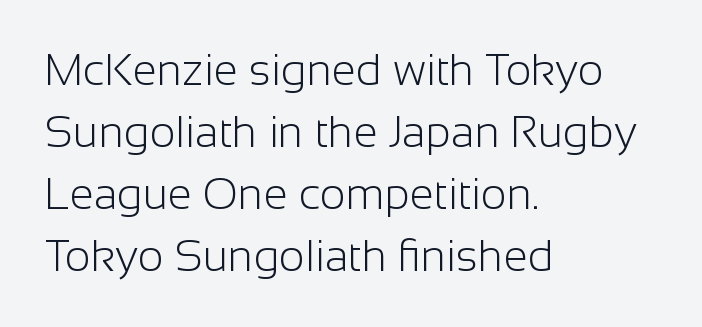
{"serif": "no", "italic": "no", "bold": "no", "weight": "light", "width": "normal", "stroke_contrast": "low", "x_height": "medium", "monospaced": "no", "underline": "no", "align": "left", "line_spacing": "normal", "line_spacing_ratio": 1.41, "letter_spacing": "normal", "letter_spacing_em": 0.0, "glyph_px": 44}
